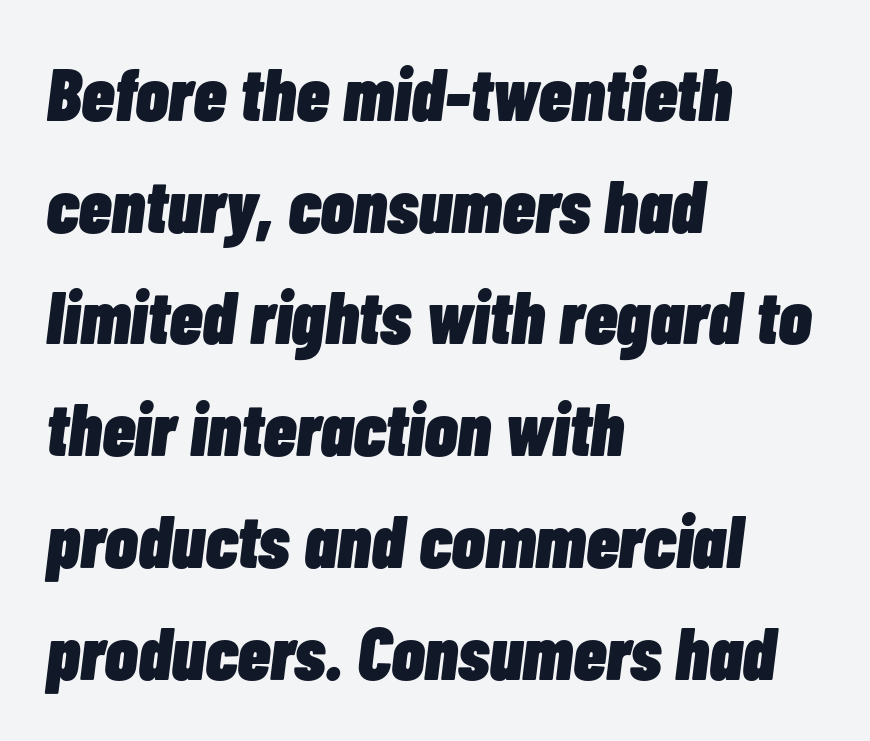
The image shows 75 px heavy, condensed type, italic (leaning right); set left-aligned, normal line spacing (1.49x), normal letter spacing, not underlined; low stroke contrast and a medium x-height.
